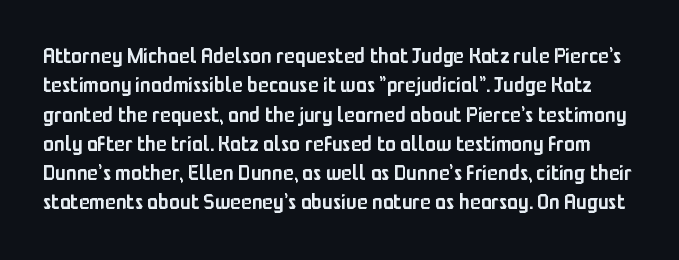
Default kerning and tracking; the words read as compact shapes. Successive baselines arrive at the customary interval. Slightly chunky letters — semibold, I'd say, not full bold. Italic: no, the glyphs are upright roman. Has an underline been added? It has not.
